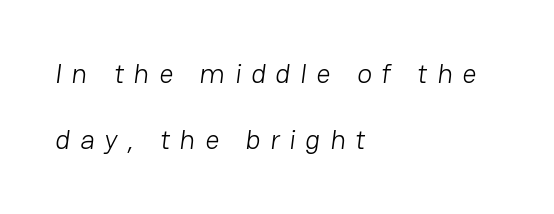
The text was rendered using a sans face with plain stroke endings. The specimen omits any rule beneath the text block's lines. Nothing heavy about these letters — not bold at all. The text block is weighted toward the left margin, trailing off unevenly rightward. Quick note: interline space is abundant. The passage shown has open, widely tracked lettering throughout.
